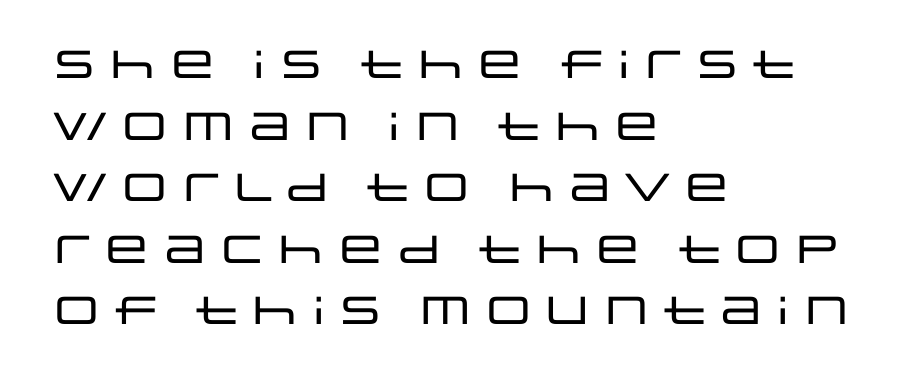
All the whitespace from short lines collects on the right. If you measured baseline to baseline, you'd find a middling distance. Stroke terminals: plain, sans-serif. Upright lettering throughout. Observe the ordinary spacing: letters are neighbours, not strangers. Is this a fixed-width face? No — the glyphs have proportional, varying widths.
